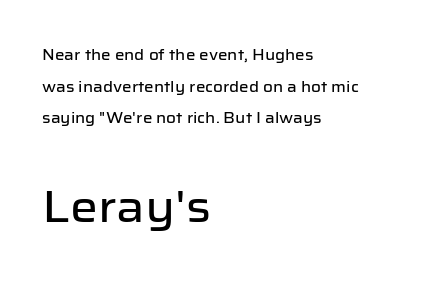
Q: Is the text italic (slanted)? A: No, it is upright.
Q: Is the typeface a serif or a sans-serif typeface? A: Sans-serif.
Q: Is the text underlined? A: No.
Q: How is the paragraph aligned? A: Left-aligned.
Q: Is the spacing between letters normal or unusually wide? A: Normal.
Q: Is the spacing between lines tight, normal or loose? A: Loose.
Q: Which block of text is set in a larger size, the first (top) or the second (bottom)? A: The second (bottom) one.
Q: Width (condensed, normal, or wide)? A: Normal.
Q: Stroke contrast? A: Low.
Q: x-height? A: Medium.
Q: Monospaced? A: No.
